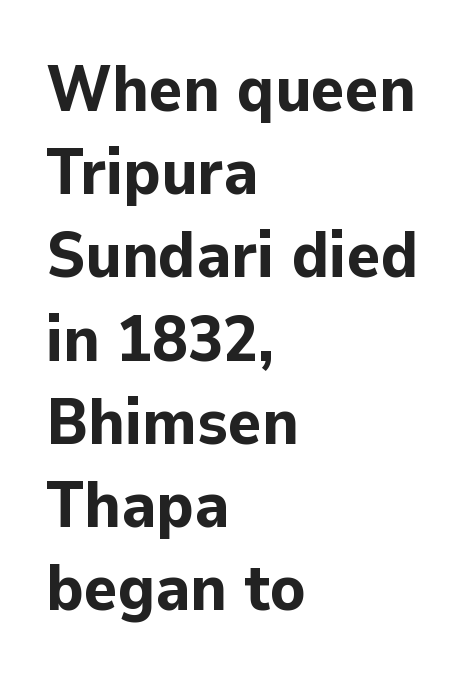
The image shows 64 px bold sans-serif type, upright; set left-aligned, normal line spacing (1.3x), normal letter spacing, not underlined; low stroke contrast and a medium x-height.
